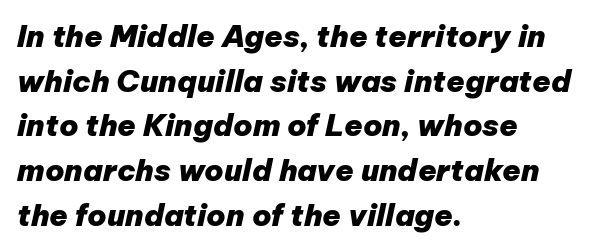
{"italic": "yes", "lean": "right", "slant_degrees": 12, "bold": "yes", "weight": "heavy", "width": "normal", "stroke_contrast": "low", "x_height": "medium", "monospaced": "no", "underline": "no", "align": "left", "line_spacing": "normal", "line_spacing_ratio": 1.49, "letter_spacing": "normal", "letter_spacing_em": 0.0, "glyph_px": 30}
